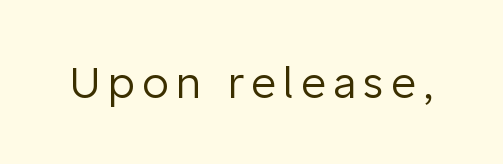
{"serif": "no", "italic": "no", "bold": "no", "weight": "regular", "width": "normal", "stroke_contrast": "low", "x_height": "medium", "monospaced": "no", "underline": "no", "glyph_px": 43}
